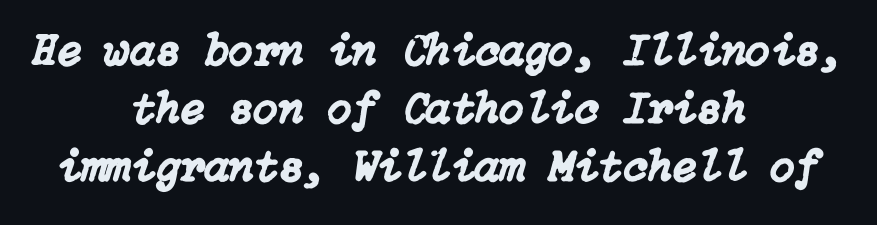
The tracking reads as untouched default to a designer's eye. Every row of glyphs is offset so its center matches the block's center. Unmarked baselines from the first word to the last. Posture: slanted. If you measured baseline to baseline, you'd find a middling distance.
